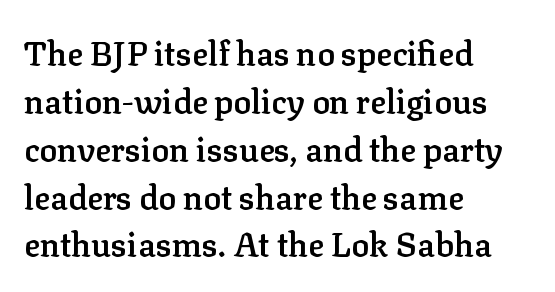
The image shows 33 px semibold serif type, upright; set left-aligned, normal line spacing (1.45x), normal letter spacing, not underlined; low stroke contrast and a medium x-height.
